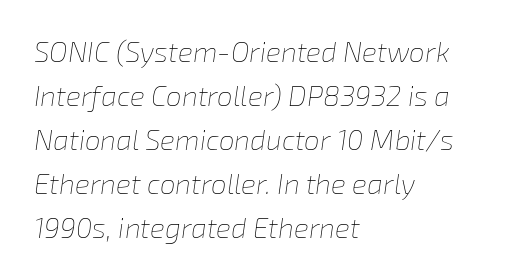
Leading: standard. Caption: multi-line text, flush left, ragged right. Check under the words: just untouched page. The passage shown has conventional tracking throughout. Every character sits at an angle, as italics do.
